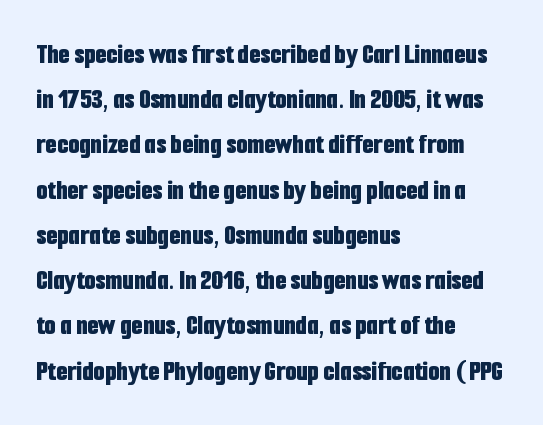
Q: Is the text bold? A: Yes.
Q: Is the text italic (slanted)? A: No, it is upright.
Q: Is the typeface a serif or a sans-serif typeface? A: Sans-serif.
Q: Is the text underlined? A: No.
Q: How is the paragraph aligned? A: Left-aligned.
Q: Is the spacing between letters normal or unusually wide? A: Normal.
Q: Is the spacing between lines tight, normal or loose? A: Normal.
Q: Width (condensed, normal, or wide)? A: Condensed.
Q: Stroke contrast? A: Low.
Q: x-height? A: Medium.
Q: Monospaced? A: No.
